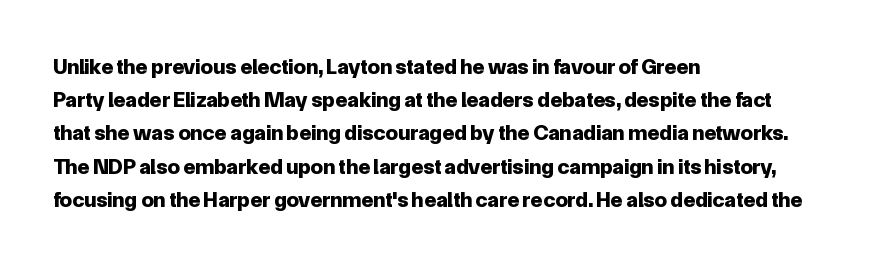
The image shows 22 px bold type, upright; set left-aligned, normal line spacing (1.51x), normal letter spacing, not underlined.
